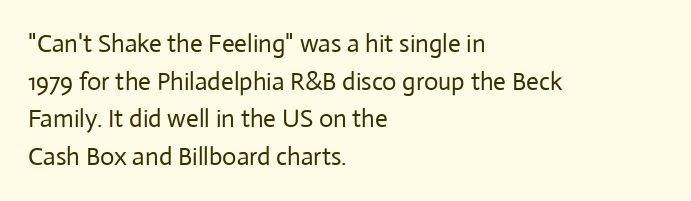
{"italic": "no", "bold": "no", "underline": "no", "align": "left", "line_spacing": "normal", "line_spacing_ratio": 1.51, "letter_spacing": "normal", "letter_spacing_em": 0.0, "glyph_px": 25}
